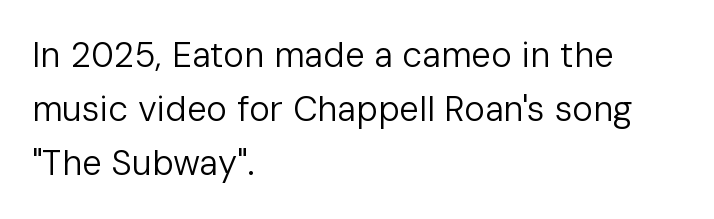
Q: Is the text bold? A: No.
Q: Is the text italic (slanted)? A: No, it is upright.
Q: Is the typeface a serif or a sans-serif typeface? A: Sans-serif.
Q: Is the text underlined? A: No.
Q: How is the paragraph aligned? A: Left-aligned.
Q: Is the spacing between letters normal or unusually wide? A: Normal.
Q: Is the spacing between lines tight, normal or loose? A: Normal.
Q: Width (condensed, normal, or wide)? A: Normal.
Q: Stroke contrast? A: Low.
Q: x-height? A: Medium.
Q: Monospaced? A: No.
